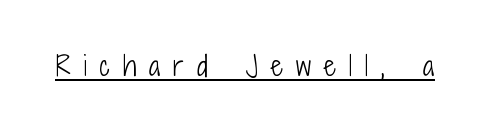
Descenders here cross a horizontal rule under the line. How are the letters spaced? Widely, with obvious added tracking. Does the lettering tilt? It doesn't — this is upright. This is not heavy type; no bold has been used.
